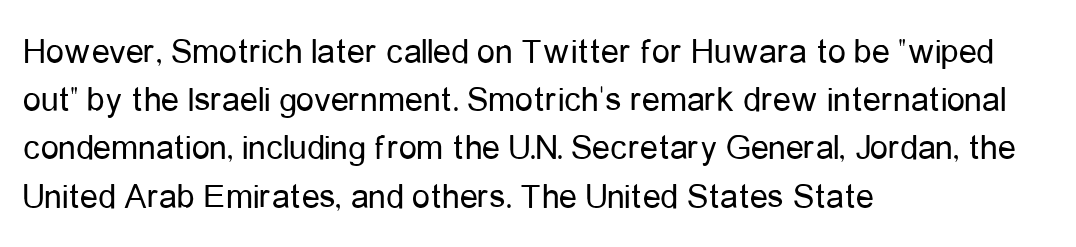
The image shows 36 px regular-weight, condensed sans-serif type, upright; set left-aligned, normal line spacing (1.34x), normal letter spacing, not underlined; low stroke contrast and a medium x-height.
